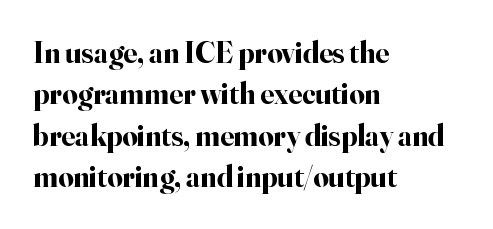
Pretty heavy lettering here — definitely bold. It's the straight-up-and-down kind of type. What's the leading like? Ordinary, nothing unusual. Yep, those are serifs on the letters. This sample is left-justified, so line endings fall wherever the words run out. This sample has the flowing, uneven cadence of proportional lettering.
